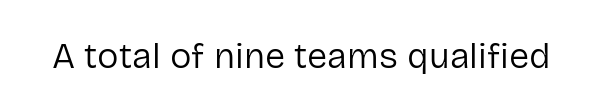
{"serif": "no", "italic": "no", "bold": "no", "weight": "regular", "width": "normal", "stroke_contrast": "low", "x_height": "medium", "monospaced": "no", "underline": "no", "letter_spacing": "normal", "letter_spacing_em": 0.0, "glyph_px": 36}
